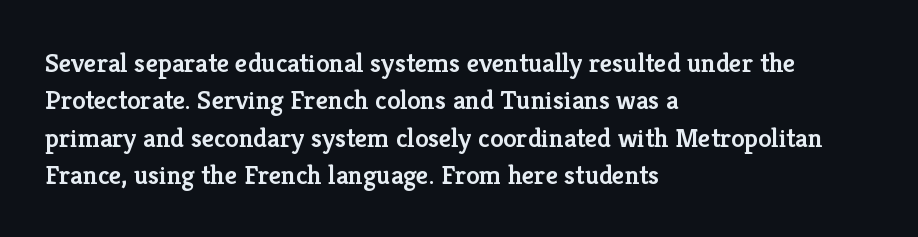
{"italic": "no", "bold": "semi", "underline": "no", "align": "left", "line_spacing": "normal", "line_spacing_ratio": 1.38, "letter_spacing": "normal", "letter_spacing_em": 0.0, "glyph_px": 27}
